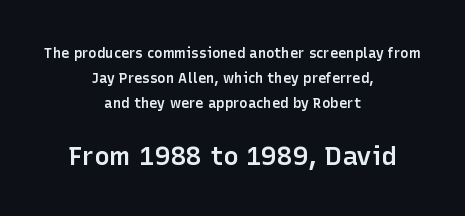
{"italic": "no", "bold": "semi", "underline": "no", "align": "center", "line_spacing_ratio": 1.78, "letter_spacing": "normal", "letter_spacing_em": 0.0, "larger_block": "second", "size_ratio": 1.86, "glyph_px": 26}
